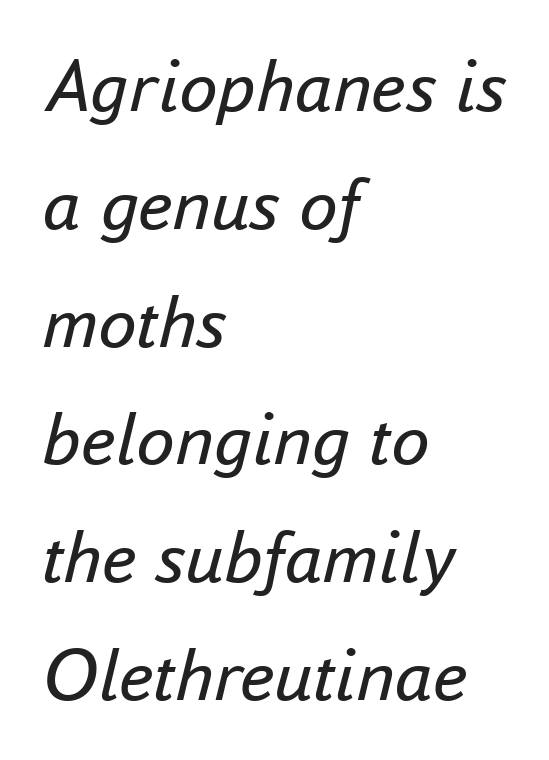
{"italic": "yes", "lean": "right", "slant_degrees": 16, "bold": "no", "weight": "regular", "width": "normal", "stroke_contrast": "low", "x_height": "small", "monospaced": "no", "underline": "no", "align": "left", "line_spacing": "normal", "line_spacing_ratio": 1.53, "letter_spacing": "normal", "letter_spacing_em": 0.0, "glyph_px": 77}
